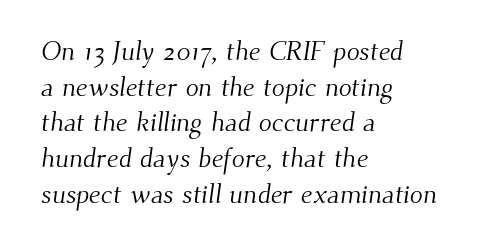
Q: Is the text bold? A: No.
Q: Is the text underlined? A: No.
Q: How is the paragraph aligned? A: Left-aligned.
Q: Is the spacing between letters normal or unusually wide? A: Normal.
Q: Is the spacing between lines tight, normal or loose? A: Normal.
